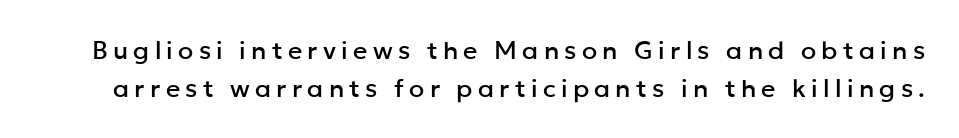
The image shows 25 px text type, upright; set normal line spacing (1.51x), unusually wide letter spacing (+0.21 em), not underlined.
